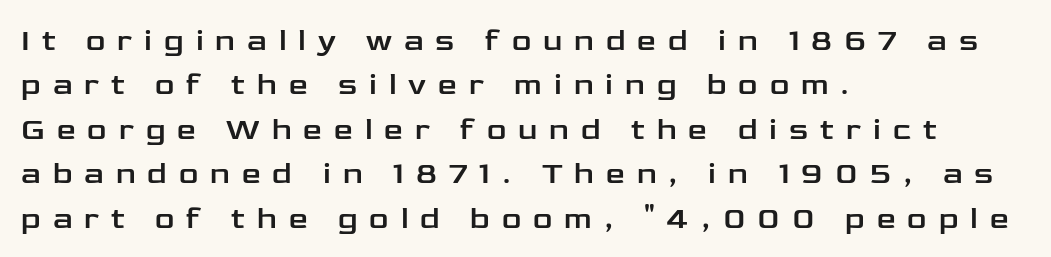
Serifs: no, the terminals of the letterforms are clean. Italic: no, the glyphs are upright roman. Notice how descenders clear the ascenders below comfortably — that's standard leading. A typesetter would call this proportional, since set widths differ per character. Honestly, there is no underline to notice here at all.
